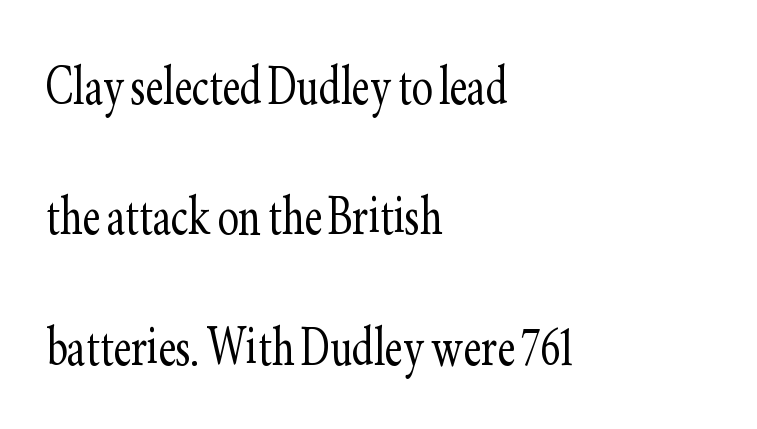
Q: Is the text bold? A: No.
Q: Is the text italic (slanted)? A: No, it is upright.
Q: Is the typeface a serif or a sans-serif typeface? A: Serif.
Q: Is the text underlined? A: No.
Q: How is the paragraph aligned? A: Left-aligned.
Q: Is the spacing between letters normal or unusually wide? A: Normal.
Q: Is the spacing between lines tight, normal or loose? A: Loose.
Q: Width (condensed, normal, or wide)? A: Condensed.
Q: Stroke contrast? A: Low.
Q: x-height? A: Small.
Q: Monospaced? A: No.
